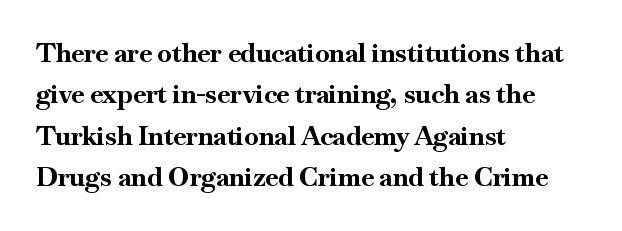
The image shows 26 px bold type, upright; set left-aligned, normal line spacing (1.59x), normal letter spacing, not underlined.
